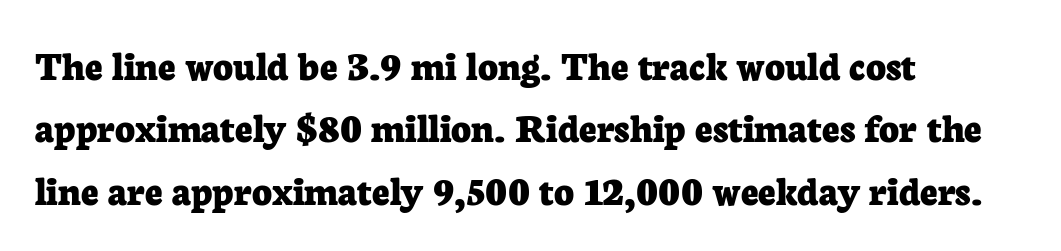
Q: Is the text bold? A: Yes.
Q: Is the text italic (slanted)? A: No, it is upright.
Q: Is the typeface a serif or a sans-serif typeface? A: Serif.
Q: Is the text underlined? A: No.
Q: How is the paragraph aligned? A: Left-aligned.
Q: Is the spacing between letters normal or unusually wide? A: Normal.
Q: Is the spacing between lines tight, normal or loose? A: Normal.
Q: Width (condensed, normal, or wide)? A: Normal.
Q: Stroke contrast? A: Low.
Q: x-height? A: Medium.
Q: Monospaced? A: No.
